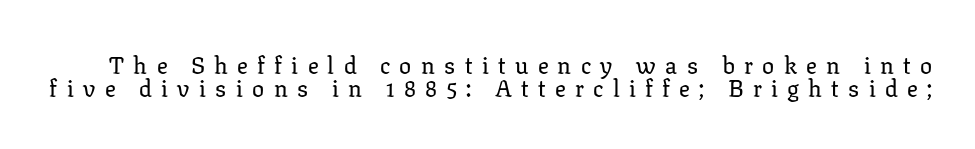
{"italic": "no", "underline": "no", "line_spacing": "tight", "line_spacing_ratio": 0.96, "letter_spacing": "wide", "letter_spacing_em": 0.39, "glyph_px": 24}
